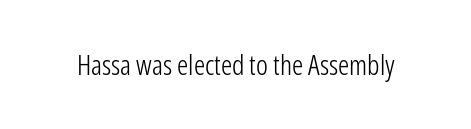
{"serif": "no", "italic": "no", "bold": "no", "weight": "light", "width": "condensed", "stroke_contrast": "low", "x_height": "medium", "monospaced": "no", "underline": "no", "letter_spacing": "normal", "letter_spacing_em": 0.0, "glyph_px": 28}
